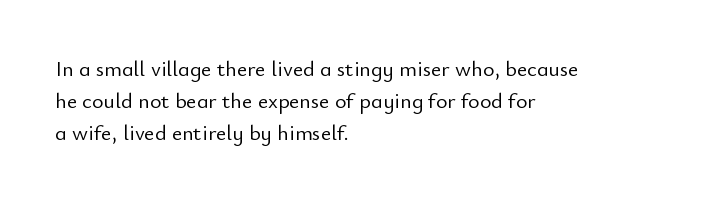
{"italic": "no", "bold": "no", "underline": "no", "align": "left", "line_spacing": "normal", "line_spacing_ratio": 1.46, "letter_spacing": "normal", "letter_spacing_em": 0.0, "glyph_px": 22}
